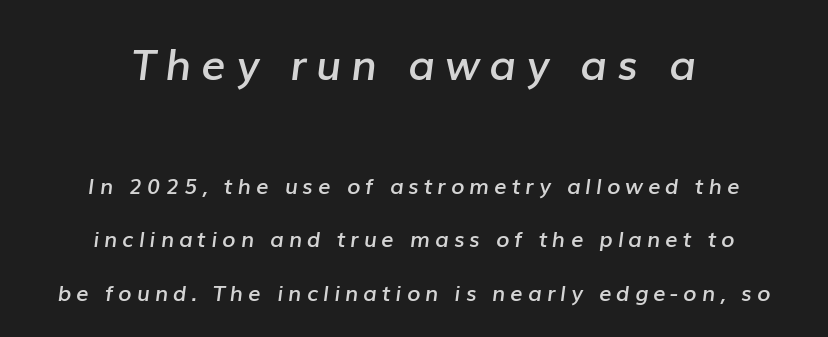
This block would shrink considerably if given ordinary leading; it's expanded now. Do the characters align in a grid? No, the font is proportional. The block sitting higher on the canvas is the one with enlarged characters. An italicized treatment has been applied to the whole sample.
